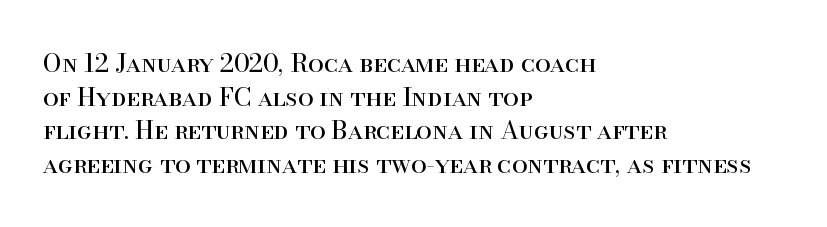
The image shows 25 px text type, upright; set left-aligned, normal line spacing (1.35x), normal letter spacing, not underlined.
